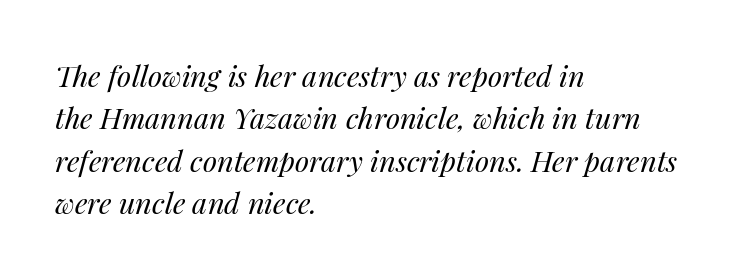
Q: Is the text bold? A: No.
Q: Is the text italic (slanted)? A: Yes, it leans right by about 14 degrees.
Q: Is the text underlined? A: No.
Q: How is the paragraph aligned? A: Left-aligned.
Q: Is the spacing between letters normal or unusually wide? A: Normal.
Q: Is the spacing between lines tight, normal or loose? A: Normal.
Q: Width (condensed, normal, or wide)? A: Normal.
Q: Stroke contrast? A: Medium.
Q: x-height? A: Medium.
Q: Monospaced? A: No.
